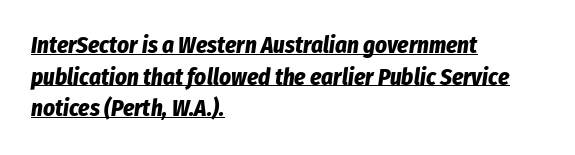
Q: Is the text bold? A: Yes.
Q: Is the text italic (slanted)? A: Yes, it leans right by about 8 degrees.
Q: Is the text underlined? A: Yes.
Q: How is the paragraph aligned? A: Left-aligned.
Q: Is the spacing between letters normal or unusually wide? A: Normal.
Q: Is the spacing between lines tight, normal or loose? A: Normal.
